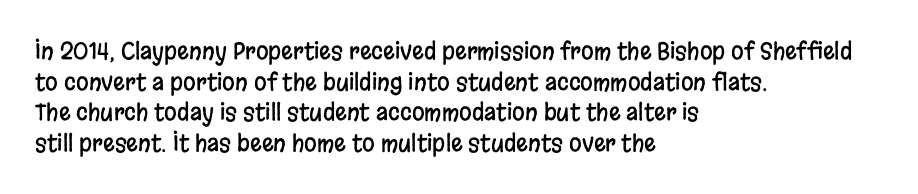
{"italic": "no", "underline": "no", "align": "left", "line_spacing": "normal", "line_spacing_ratio": 1.33, "letter_spacing": "normal", "letter_spacing_em": 0.0, "glyph_px": 23}
